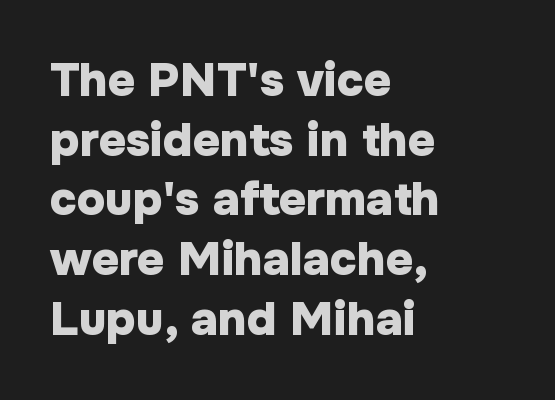
{"serif": "no", "italic": "no", "bold": "yes", "weight": "heavy", "width": "normal", "stroke_contrast": "low", "x_height": "medium", "monospaced": "no", "underline": "no", "align": "left", "line_spacing": "normal", "line_spacing_ratio": 1.27, "letter_spacing": "normal", "letter_spacing_em": 0.0, "glyph_px": 47}
